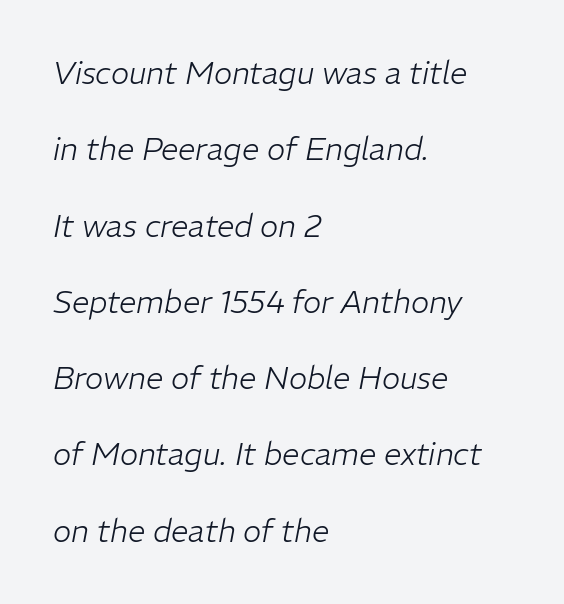
The specimen omits any rule beneath the text block's lines. Short note: letters normally spaced. Honestly, the rows look like they've been pulled way apart. The glyphs look as if they've been sheared to an angle.
